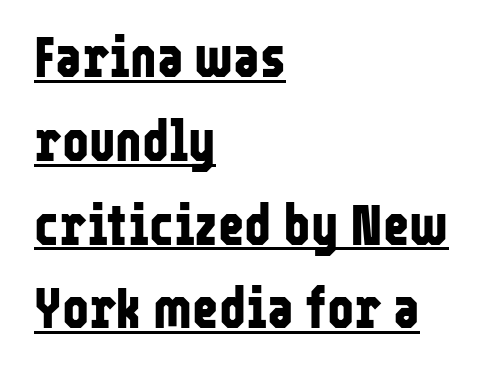
The typeface chosen for these lines omits serifs. The gaps between neighbouring characters are ordinary and unremarkable. Designer's note — italics off, roman on. Character widths vary here, with narrow letters taking less room than wide ones. In terms of leading, this rendering sits right in the middle.
